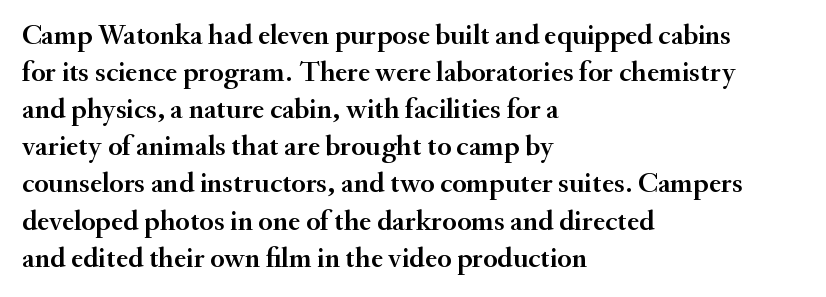
Q: Is the text italic (slanted)? A: No, it is upright.
Q: Is the typeface a serif or a sans-serif typeface? A: Serif.
Q: Is the text underlined? A: No.
Q: How is the paragraph aligned? A: Left-aligned.
Q: Is the spacing between letters normal or unusually wide? A: Normal.
Q: Is the spacing between lines tight, normal or loose? A: Normal.
Q: Width (condensed, normal, or wide)? A: Normal.
Q: Stroke contrast? A: Medium.
Q: x-height? A: Small.
Q: Monospaced? A: No.
